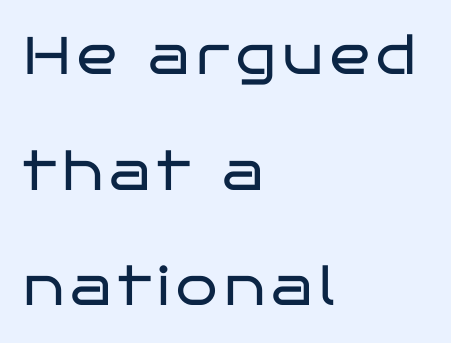
A sans-serif font was chosen for this passage. This is not heavy type; no bold has been used. Character widths vary here, with narrow letters taking less room than wide ones. This block would shrink considerably if given ordinary leading; it's expanded now. The typesetter chose a ragged-right arrangement here. The space directly below the letters is spotless.
